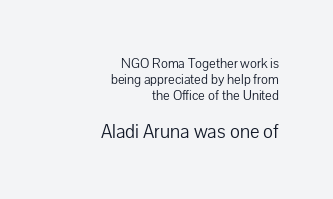
The image shows 20 px text type, upright; set right-aligned, tight line spacing (1.14x), normal letter spacing, not underlined; the second (bottom) block is 1.43x larger.
